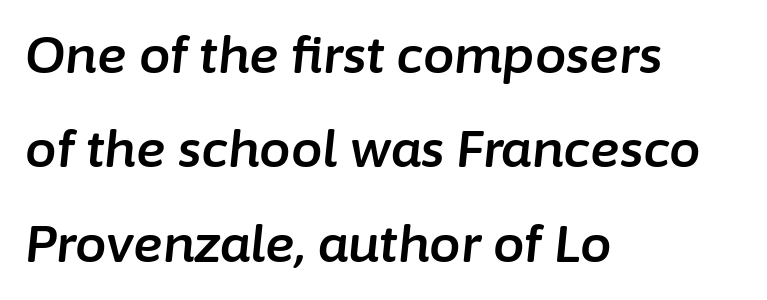
Q: Is the text italic (slanted)? A: Yes, it leans right by about 6 degrees.
Q: Is the text underlined? A: No.
Q: How is the paragraph aligned? A: Left-aligned.
Q: Is the spacing between letters normal or unusually wide? A: Normal.
Q: Width (condensed, normal, or wide)? A: Normal.
Q: Stroke contrast? A: Low.
Q: x-height? A: Medium.
Q: Monospaced? A: No.
